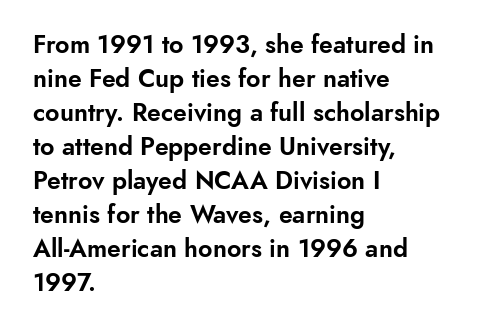
These lines were composed using upright roman letters. Line beginnings align vertically; line endings do not. Quick note: underline off. Nobody touched the tracking dial on this one. Leading matches the norm, producing a regular column.
